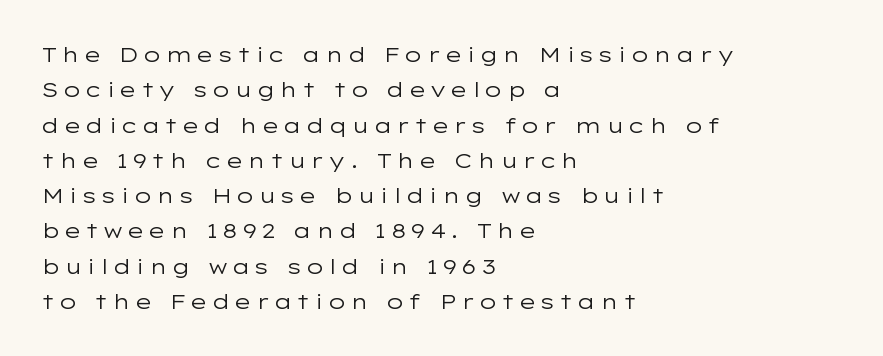
The image shows 21 px text type, upright; set left-aligned, normal line spacing (1.68x), not underlined.
